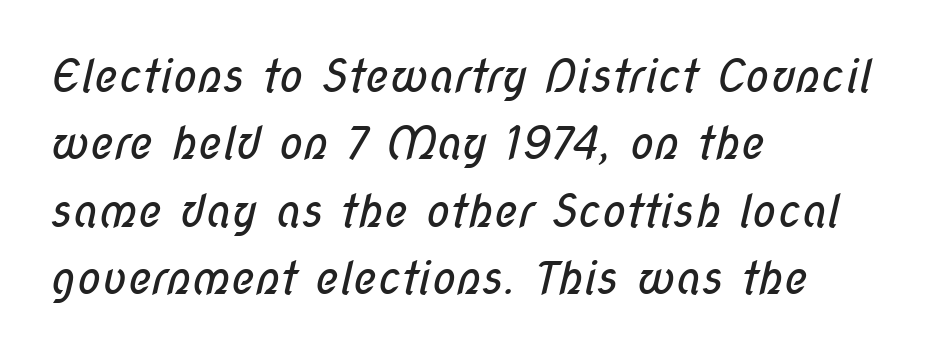
The rag falls on the right side of this text block. A clean baseline with only descenders dipping below it. Standard letterfit; no display-style spreading of the glyphs. Are there feet on the stems? There aren't — it's a sans. Stroke mass is kept to a normal reading level or below. Here the designer chose a conventional face with non-uniform glyph widths.
